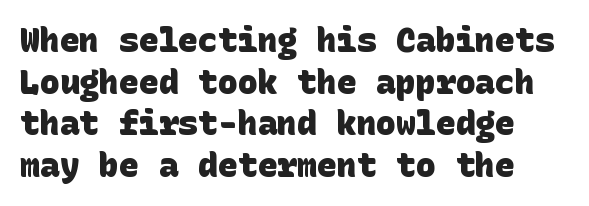
{"serif": "no", "bold": "yes", "weight": "heavy", "width": "normal", "stroke_contrast": "low", "x_height": "large", "underline": "no", "line_spacing": "normal", "line_spacing_ratio": 1.26, "letter_spacing": "normal", "letter_spacing_em": 0.0, "glyph_px": 33}
